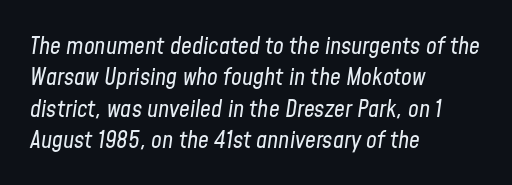
Q: Is the text bold? A: No.
Q: Is the text italic (slanted)? A: Yes, it leans right by about 8 degrees.
Q: Is the text underlined? A: No.
Q: How is the paragraph aligned? A: Left-aligned.
Q: Is the spacing between letters normal or unusually wide? A: Normal.
Q: Is the spacing between lines tight, normal or loose? A: Normal.
